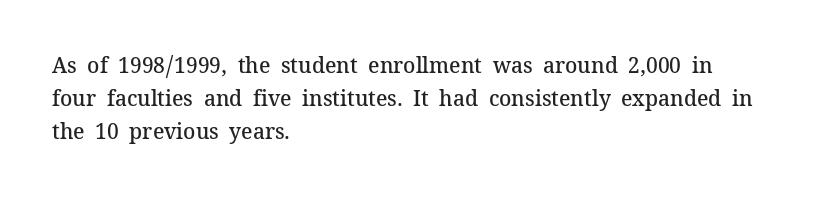
A somewhat darkened texture: the type is semibold rather than bold. Every stem runs plumb, perpendicular to the baseline. No extra tracking has been applied to these lines. A bare baseline throughout the passage. Every row of glyphs begins at an identical x-position on the left. Normally led — the rows are evenly, conventionally spaced.
